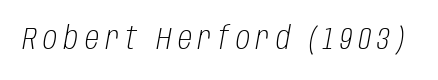
{"italic": "yes", "lean": "right", "slant_degrees": 10, "bold": "no", "weight": "light", "width": "condensed", "stroke_contrast": "low", "x_height": "large", "monospaced": "no", "underline": "no", "letter_spacing": "wide", "letter_spacing_em": 0.21, "glyph_px": 32}
